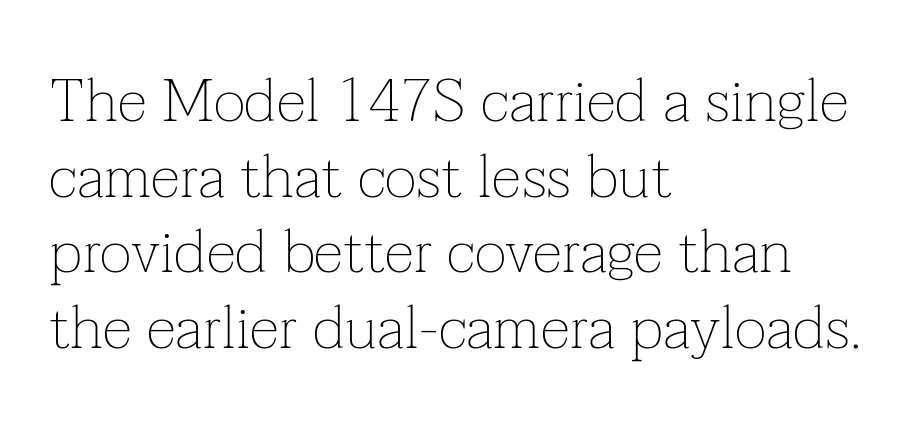
Q: Is the text bold? A: No.
Q: Is the text italic (slanted)? A: No, it is upright.
Q: Is the typeface a serif or a sans-serif typeface? A: Serif.
Q: Is the text underlined? A: No.
Q: How is the paragraph aligned? A: Left-aligned.
Q: Is the spacing between letters normal or unusually wide? A: Normal.
Q: Width (condensed, normal, or wide)? A: Normal.
Q: Stroke contrast? A: Low.
Q: x-height? A: Medium.
Q: Monospaced? A: No.
